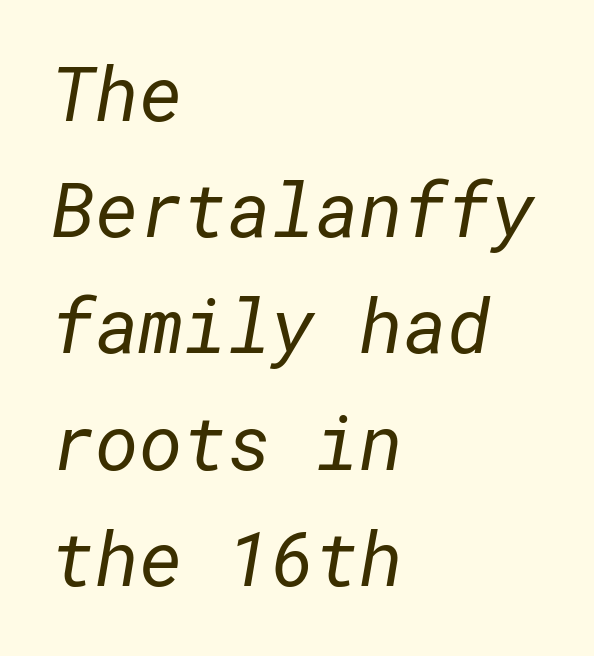
Beneath every word, the page is bare. Observe the ordinary spacing: letters are neighbours, not strangers. If you measured baseline to baseline, you'd find a middling distance. The weight would be labelled regular, book, light, or lighter still.
